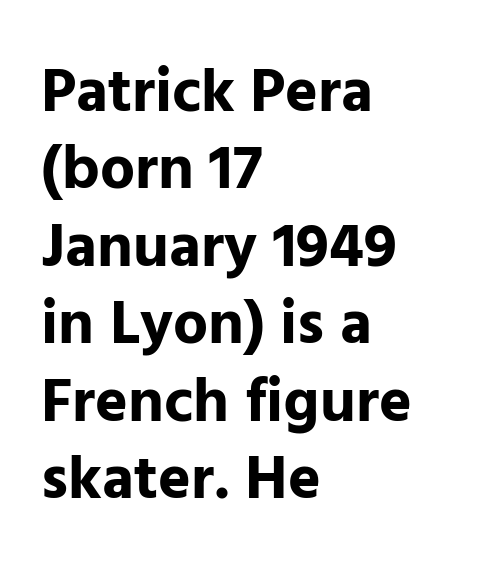
{"serif": "no", "italic": "no", "bold": "yes", "weight": "bold", "width": "normal", "stroke_contrast": "low", "x_height": "medium", "monospaced": "no", "underline": "no", "align": "left", "line_spacing": "normal", "line_spacing_ratio": 1.25, "letter_spacing": "normal", "letter_spacing_em": 0.0, "glyph_px": 62}
